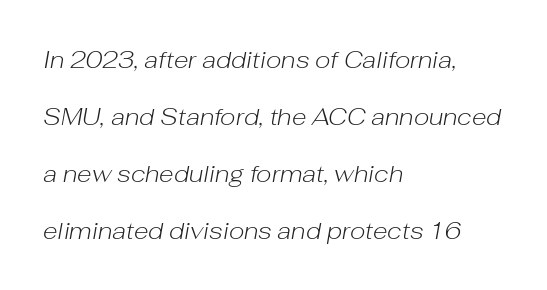
{"italic": "yes", "lean": "right", "slant_degrees": 10, "bold": "no", "underline": "no", "align": "left", "line_spacing": "loose", "line_spacing_ratio": 2.37, "letter_spacing": "normal", "letter_spacing_em": 0.0, "glyph_px": 24}
